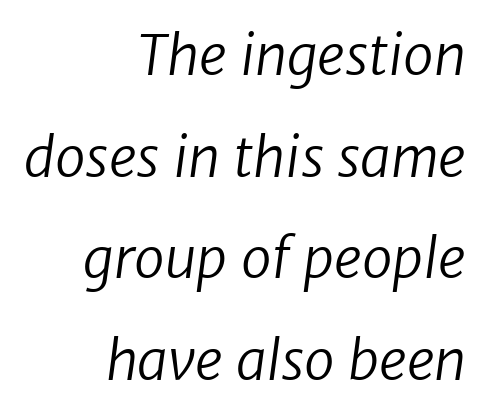
The glyphs in this specimen are sans serif. Any mark beneath the type? The region is blank. Nothing heavy about these letters — not bold at all. The passage shown is typed in a proportional face where columns would drift.
